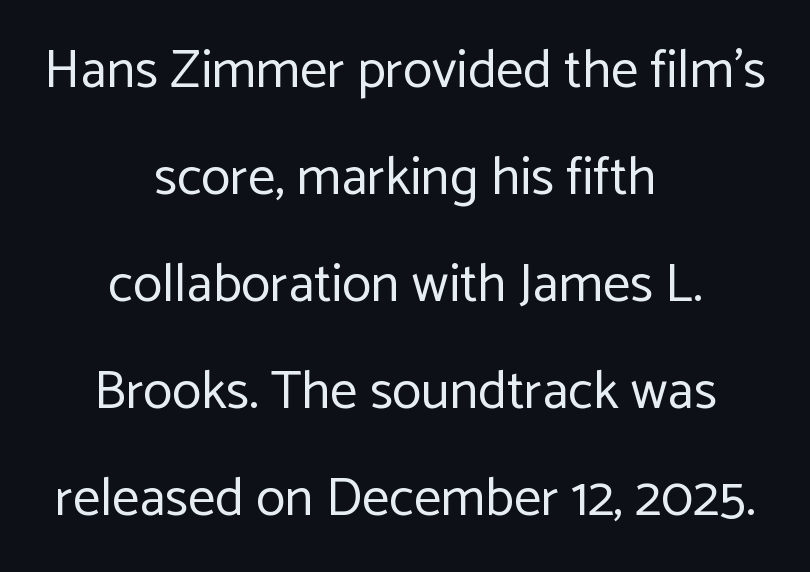
Q: Is the text bold? A: No.
Q: Is the text italic (slanted)? A: No, it is upright.
Q: Is the typeface a serif or a sans-serif typeface? A: Sans-serif.
Q: Is the text underlined? A: No.
Q: How is the paragraph aligned? A: Centered.
Q: Is the spacing between letters normal or unusually wide? A: Normal.
Q: Is the spacing between lines tight, normal or loose? A: Loose.
Q: Width (condensed, normal, or wide)? A: Normal.
Q: Stroke contrast? A: Low.
Q: x-height? A: Medium.
Q: Monospaced? A: No.
